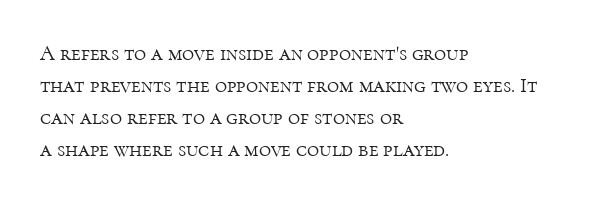
Q: Is the text bold? A: No.
Q: Is the text italic (slanted)? A: No, it is upright.
Q: Is the text underlined? A: No.
Q: How is the paragraph aligned? A: Left-aligned.
Q: Is the spacing between letters normal or unusually wide? A: Normal.
Q: Is the spacing between lines tight, normal or loose? A: Normal.
